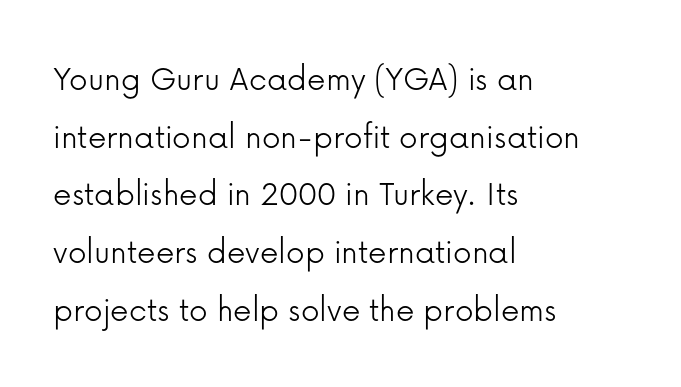
Q: Is the text bold? A: No.
Q: Is the text italic (slanted)? A: No, it is upright.
Q: Is the typeface a serif or a sans-serif typeface? A: Sans-serif.
Q: Is the text underlined? A: No.
Q: How is the paragraph aligned? A: Left-aligned.
Q: Is the spacing between letters normal or unusually wide? A: Normal.
Q: Is the spacing between lines tight, normal or loose? A: Normal.
Q: Width (condensed, normal, or wide)? A: Normal.
Q: Stroke contrast? A: Low.
Q: x-height? A: Medium.
Q: Monospaced? A: No.
